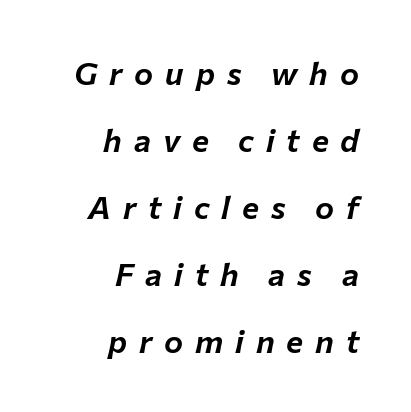
Do the characters align in a grid? No, the font is proportional. One glance says open: line gaps are wider than usual. The horizontal fit of the characters is loose and conspicuously gappy. This is oblique type, the kind used for emphasis or titles. A clean baseline with only descenders dipping below it. Where is the straight margin? On the right.
